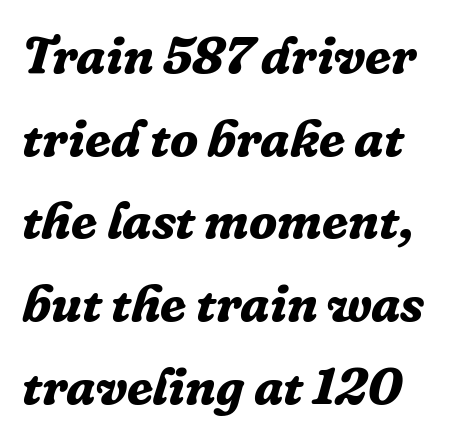
In terms of letterspacing, this is plain default setting. The typeface chosen for these lines features serifs. Slanted lettering throughout. Lines of text with bare space underneath. Look at the stroke-to-counter ratio: heavy, a bold.
